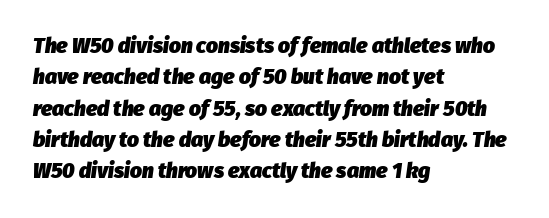
Q: Is the text bold? A: Yes.
Q: Is the text italic (slanted)? A: Yes, it leans right by about 8 degrees.
Q: Is the text underlined? A: No.
Q: How is the paragraph aligned? A: Left-aligned.
Q: Is the spacing between letters normal or unusually wide? A: Normal.
Q: Is the spacing between lines tight, normal or loose? A: Normal.
